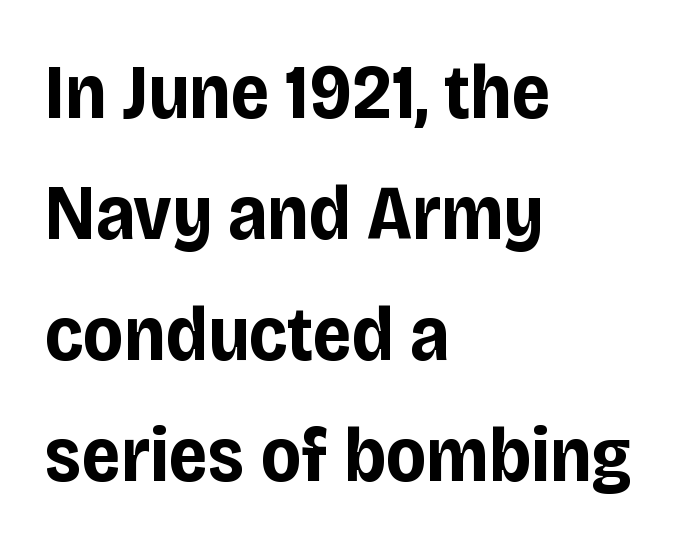
If you drew a ruler down the left edge, every line would touch it. Each letter keeps its own natural width here, so spacing adapts to shape. Here the glyphs are tracked normally, forming tight word shapes. A bare baseline throughout the passage. Is there any slant? The stems are plumb. As a designer I'd log this as weight 700, bold.
